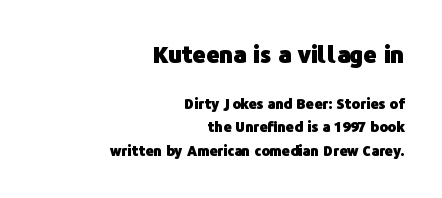
Any mark beneath the type? The region is blank. The lines in this sample share a right terminus and differ only in where they begin. Between these two stacked blocks, the higher one wins on size. Rows of type keep a routine distance in the vertical direction.
